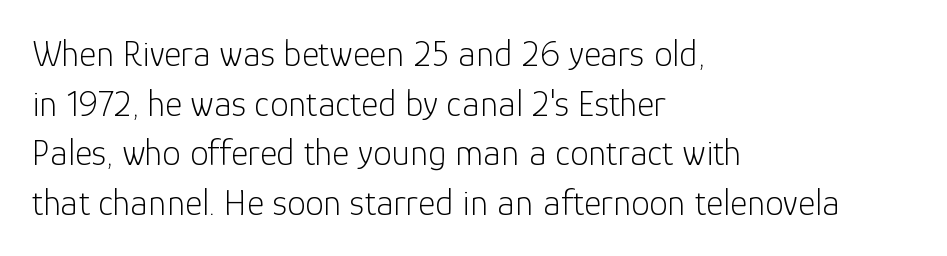
{"serif": "no", "italic": "no", "bold": "no", "weight": "light", "width": "normal", "stroke_contrast": "low", "x_height": "medium", "monospaced": "no", "underline": "no", "align": "left", "line_spacing": "normal", "line_spacing_ratio": 1.34, "letter_spacing": "normal", "letter_spacing_em": 0.0, "glyph_px": 37}
